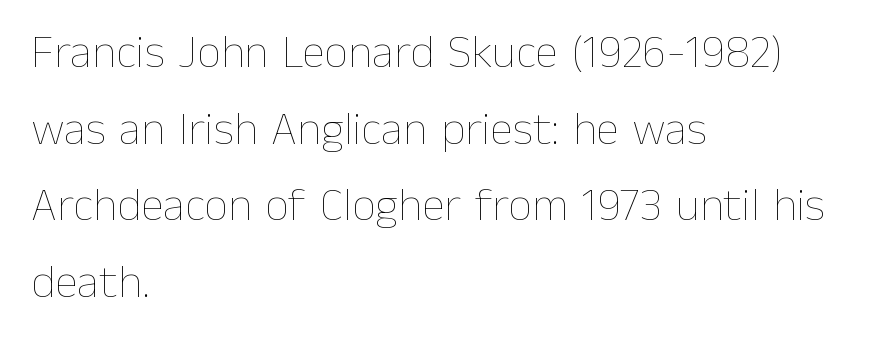
The letters stand upright; this is a roman face. The cut favours lightness, reaching ordinary text weight at its darkest. Unmarked baselines from the first word to the last. Do the characters align in a grid? No, the font is proportional.
